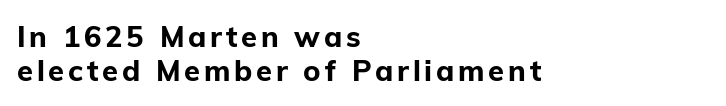
The letters stand straight up with perfectly vertical stems. Thick stems and heavy bowls — unmistakably bold. You can tell from the bare stems that sans-serif type was used. The letters advance in unequal steps, a hallmark of proportional type. Decoration check: the copy has no underline.
